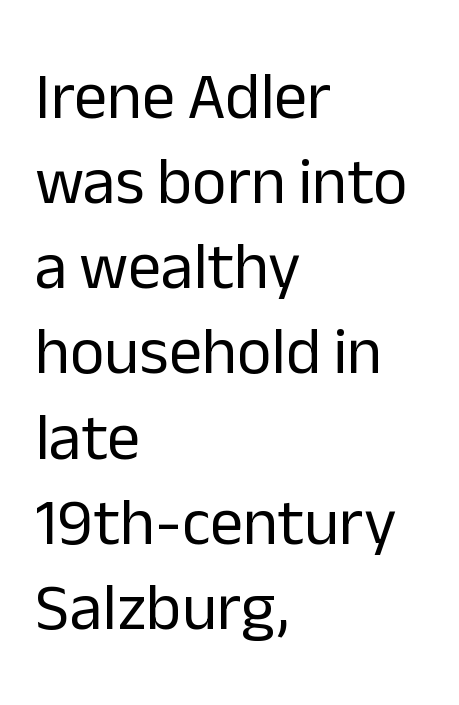
Default kerning and tracking; the words read as compact shapes. Typeset ragged right — the left edge is the straight one. Rule under the text: the space is simply empty. Leading matches the norm, producing a regular column.
